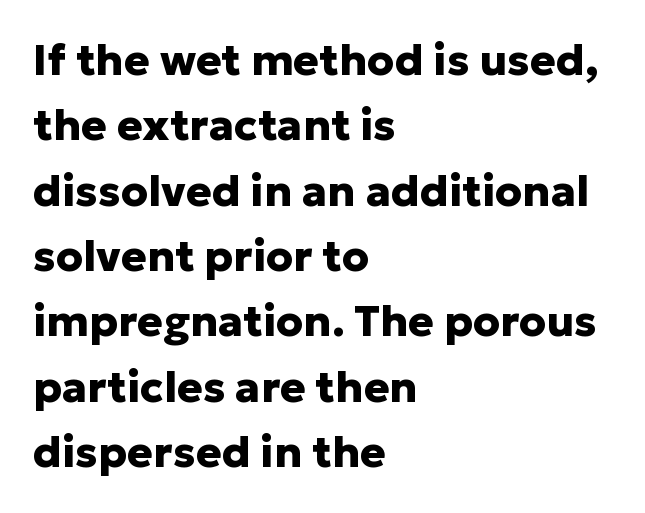
The passage shown has conventional tracking throughout. The type sits square on the baseline with zero lean. The rendering uses a moderate line-height, typical for paragraphs. The font family rendered here belongs to the sans-serif group. Chunky letters — that's bold for sure. Varying glyph widths throughout — classic text-font behaviour.
